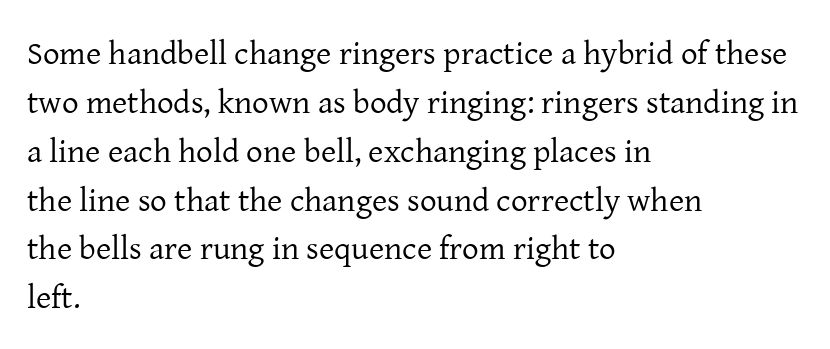
The image shows 33 px regular-weight serif type, upright; set left-aligned, normal line spacing (1.48x), normal letter spacing, not underlined; low stroke contrast and a medium x-height.
